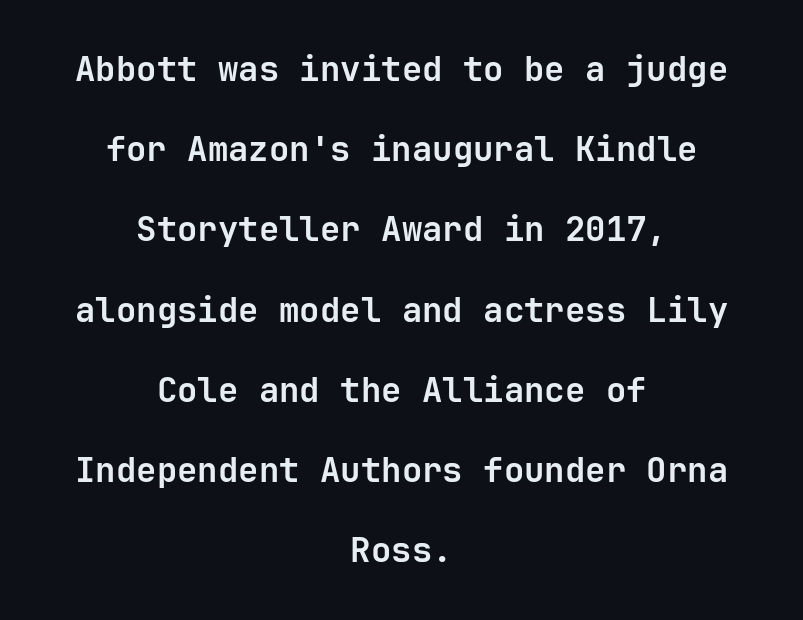
I'd call this a sans setting — the letters go barefoot. The leading is generous, giving the passage an open texture. The axis of the letterforms is exactly vertical. Spacing verdict: monospaced, one width for all characters. There is no visible air inserted between adjacent glyphs.
